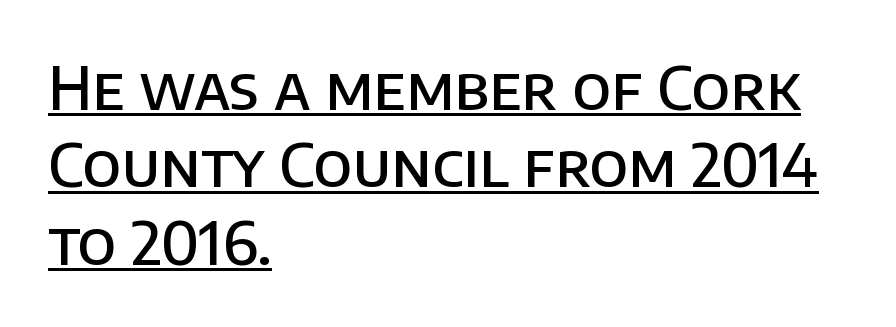
Q: Is the text bold? A: Semi-bold.
Q: Is the text italic (slanted)? A: No, it is upright.
Q: Is the typeface a serif or a sans-serif typeface? A: Sans-serif.
Q: Is the text underlined? A: Yes.
Q: How is the paragraph aligned? A: Left-aligned.
Q: Is the spacing between letters normal or unusually wide? A: Normal.
Q: Is the spacing between lines tight, normal or loose? A: Normal.
Q: Width (condensed, normal, or wide)? A: Normal.
Q: Stroke contrast? A: Low.
Q: x-height? A: Large.
Q: Monospaced? A: No.
